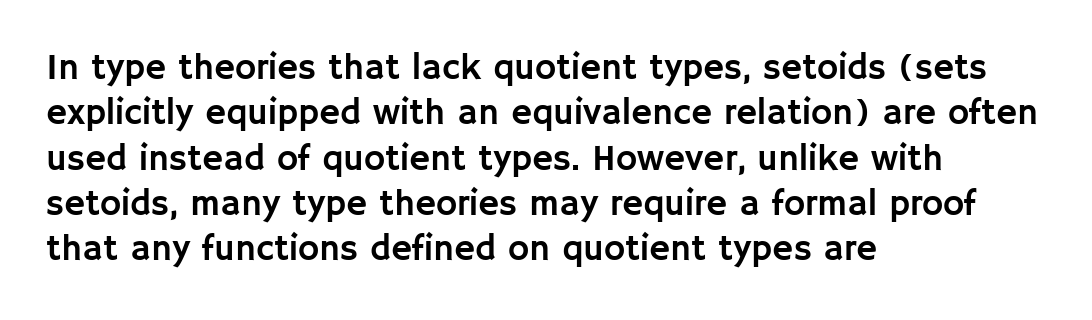
Clear beneath every line of the passage. Characters follow at the spacing the type designer built in. Quick note: not italic, upright. Proportional: the letters do not fall into vertical columns.
